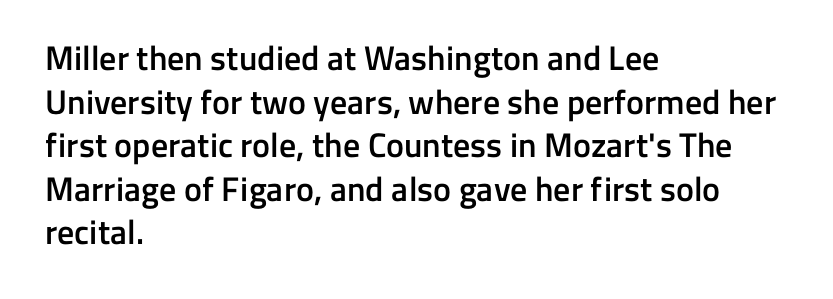
Q: Is the text bold? A: Semi-bold.
Q: Is the text italic (slanted)? A: No, it is upright.
Q: Is the typeface a serif or a sans-serif typeface? A: Sans-serif.
Q: Is the text underlined? A: No.
Q: How is the paragraph aligned? A: Left-aligned.
Q: Is the spacing between letters normal or unusually wide? A: Normal.
Q: Is the spacing between lines tight, normal or loose? A: Normal.
Q: Width (condensed, normal, or wide)? A: Normal.
Q: Stroke contrast? A: Low.
Q: x-height? A: Medium.
Q: Monospaced? A: No.
